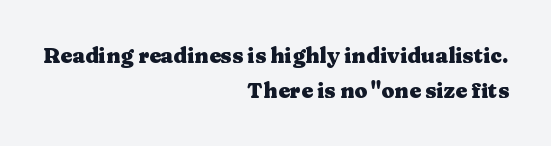
The image shows 21 px bold type, upright; set right-aligned, normal line spacing (1.66x), normal letter spacing, not underlined.
